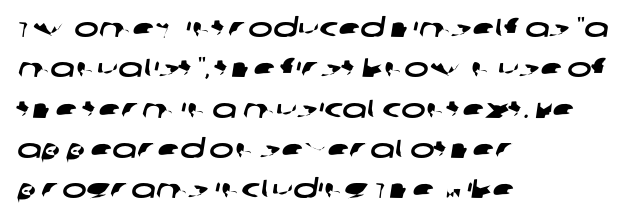
{"underline": "no", "align": "left", "line_spacing": "normal", "line_spacing_ratio": 1.55, "letter_spacing": "normal", "letter_spacing_em": 0.0, "glyph_px": 26}
